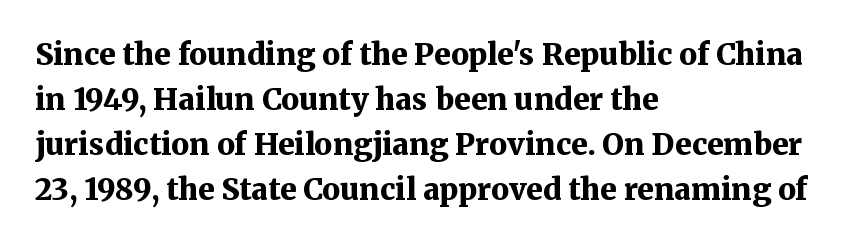
The image shows 30 px bold serif type, upright; set left-aligned, normal line spacing (1.5x), normal letter spacing, not underlined; medium stroke contrast and a medium x-height.
